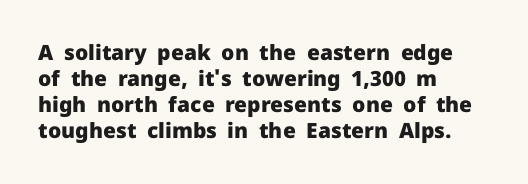
Q: Is the text bold? A: Yes.
Q: Is the text italic (slanted)? A: No, it is upright.
Q: Is the text underlined? A: No.
Q: How is the paragraph aligned? A: Left-aligned.
Q: Is the spacing between letters normal or unusually wide? A: Normal.
